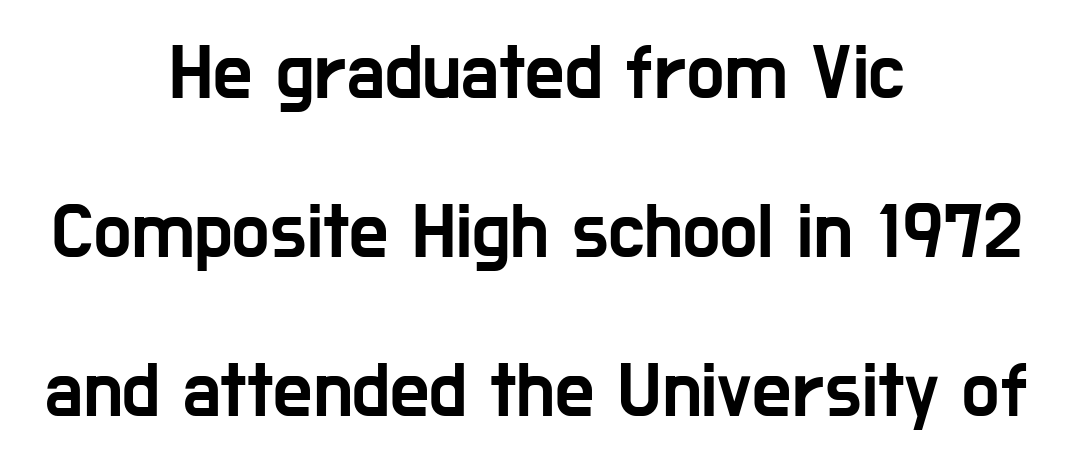
The image shows 78 px condensed sans-serif type, upright; set centered, loose line spacing (2.04x), normal letter spacing, not underlined; low stroke contrast and a medium x-height.
